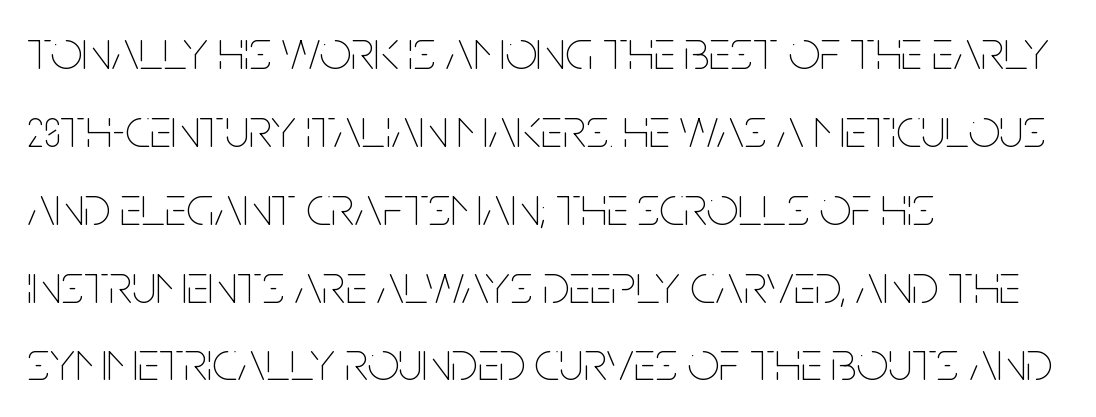
Q: Is the text bold? A: No.
Q: Is the text italic (slanted)? A: No, it is upright.
Q: Is the text underlined? A: No.
Q: How is the paragraph aligned? A: Left-aligned.
Q: Is the spacing between letters normal or unusually wide? A: Normal.
Q: Is the spacing between lines tight, normal or loose? A: Normal.
Q: Width (condensed, normal, or wide)? A: Condensed.
Q: Stroke contrast? A: Low.
Q: x-height? A: Large.
Q: Monospaced? A: No.
